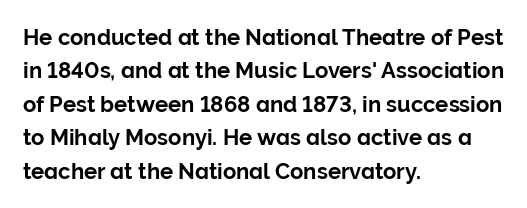
Q: Is the text italic (slanted)? A: No, it is upright.
Q: Is the text underlined? A: No.
Q: How is the paragraph aligned? A: Left-aligned.
Q: Is the spacing between letters normal or unusually wide? A: Normal.
Q: Is the spacing between lines tight, normal or loose? A: Normal.
